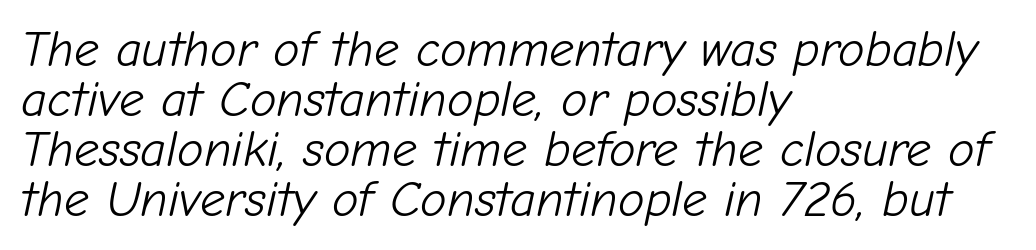
Q: Is the text bold? A: No.
Q: Is the text italic (slanted)? A: Yes, it leans right by about 12 degrees.
Q: Is the text underlined? A: No.
Q: How is the paragraph aligned? A: Left-aligned.
Q: Is the spacing between letters normal or unusually wide? A: Normal.
Q: Is the spacing between lines tight, normal or loose? A: Tight.
Q: Width (condensed, normal, or wide)? A: Normal.
Q: Stroke contrast? A: Low.
Q: x-height? A: Medium.
Q: Monospaced? A: No.
